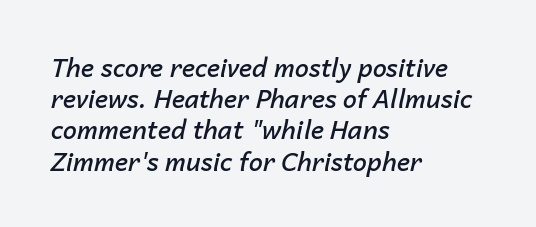
The image shows 25 px text type, italic (leaning right); set left-aligned, normal line spacing (1.25x), normal letter spacing, not underlined.
